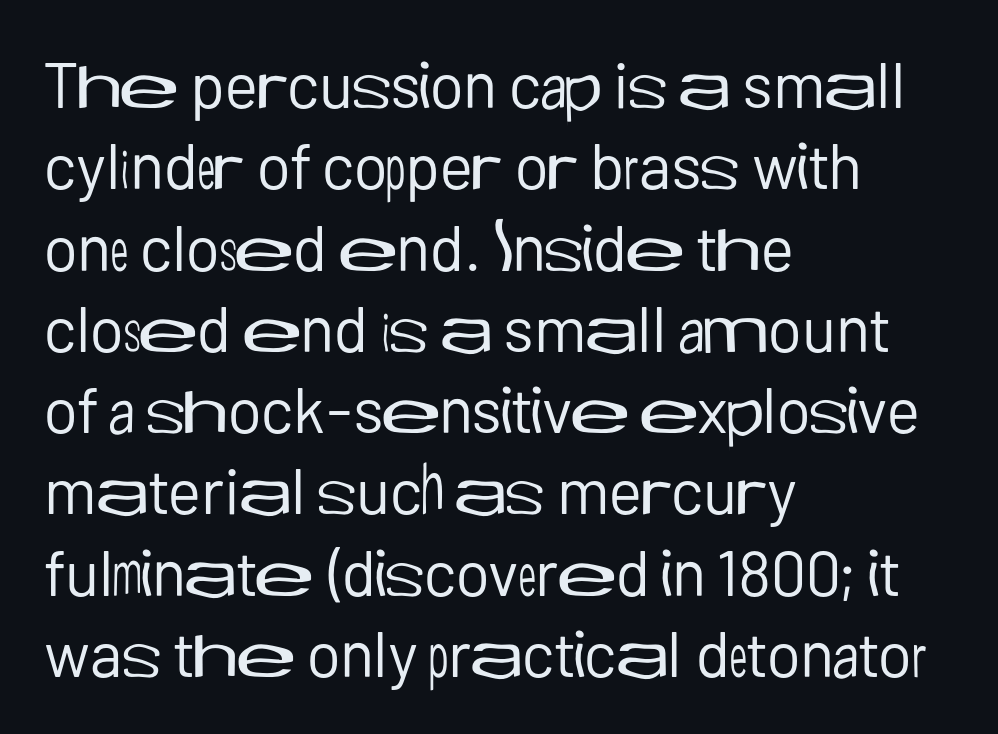
The image shows 64 px regular-weight sans-serif type, upright; set left-aligned, normal line spacing (1.27x), normal letter spacing, not underlined; low stroke contrast and a medium x-height.
